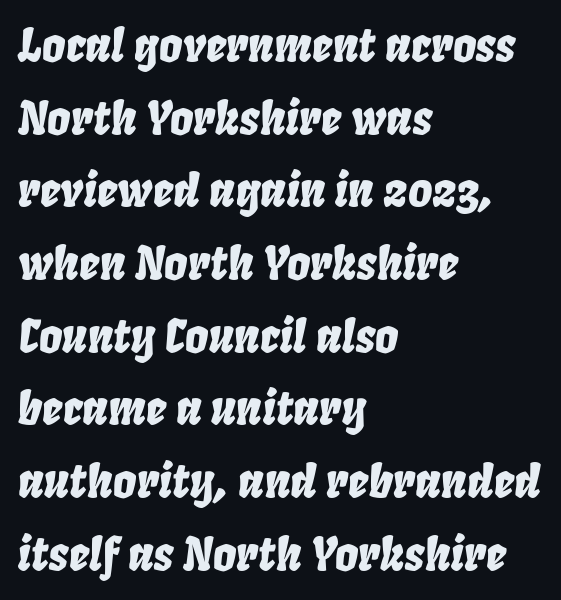
The text block is weighted toward the left margin, trailing off unevenly rightward. Evenly set lines give the paragraph a standard silhouette. Here the designer chose a conventional face with non-uniform glyph widths. Every character sits at an angle, as italics do.
